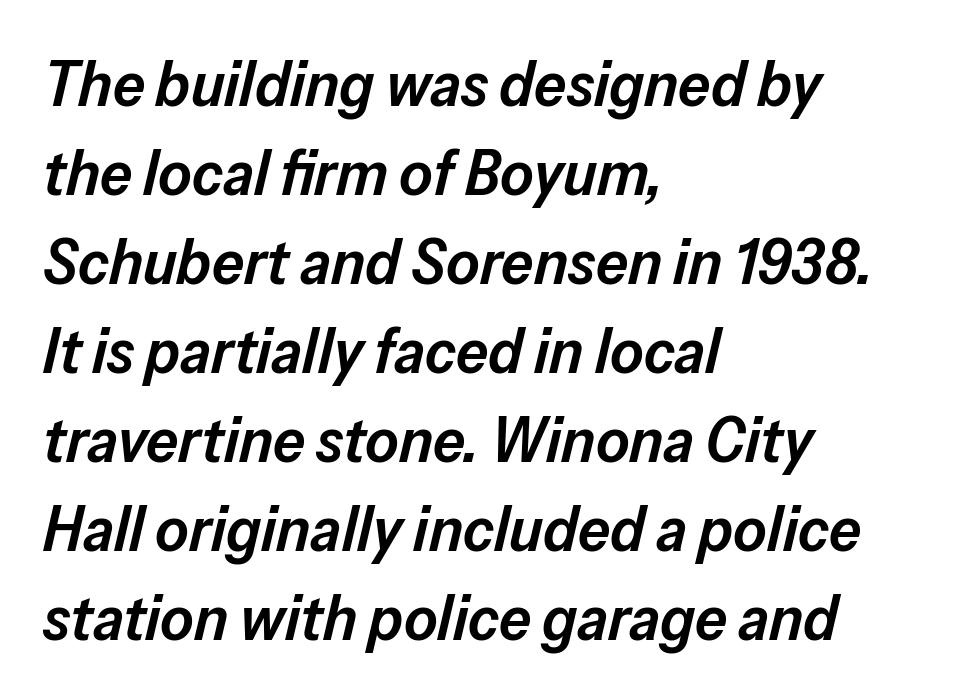
{"italic": "yes", "lean": "right", "slant_degrees": 13, "bold": "semi", "weight": "semibold", "width": "normal", "stroke_contrast": "low", "x_height": "medium", "monospaced": "no", "underline": "no", "align": "left", "line_spacing": "normal", "line_spacing_ratio": 1.39, "letter_spacing": "normal", "letter_spacing_em": 0.0, "glyph_px": 64}
